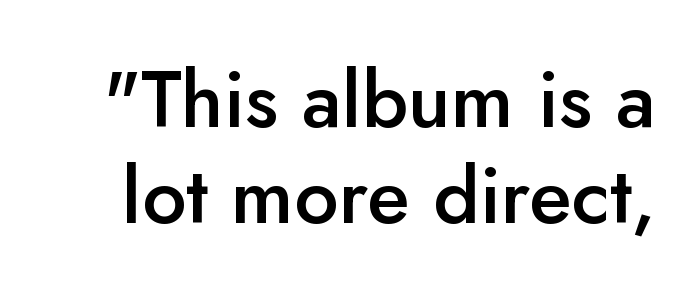
Q: Is the text bold? A: Semi-bold.
Q: Is the text italic (slanted)? A: No, it is upright.
Q: Is the typeface a serif or a sans-serif typeface? A: Sans-serif.
Q: Is the text underlined? A: No.
Q: Is the spacing between letters normal or unusually wide? A: Normal.
Q: Width (condensed, normal, or wide)? A: Normal.
Q: Stroke contrast? A: Low.
Q: x-height? A: Small.
Q: Monospaced? A: No.
